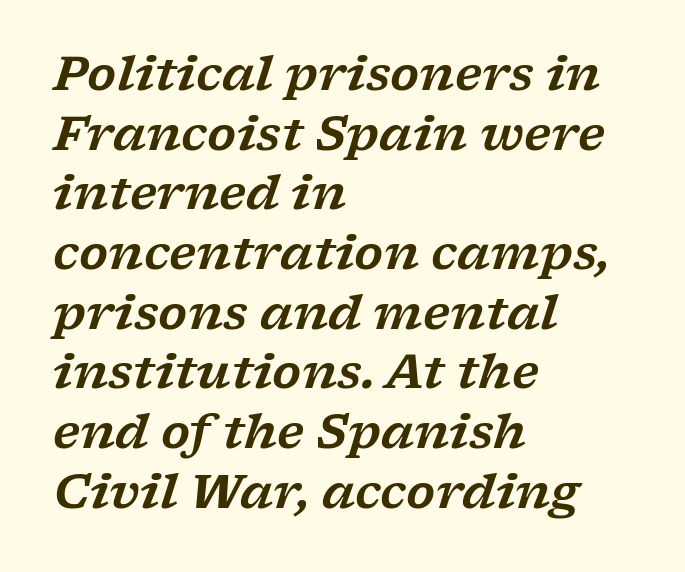
{"serif": "yes", "italic": "yes", "lean": "right", "slant_degrees": 17, "width": "wide", "stroke_contrast": "low", "x_height": "medium", "monospaced": "no", "underline": "no", "align": "left", "line_spacing": "normal", "line_spacing_ratio": 1.27, "letter_spacing": "normal", "letter_spacing_em": 0.0, "glyph_px": 47}
